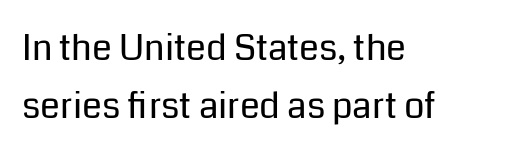
The image shows 36 px regular-weight sans-serif type, upright; set left-aligned, normal line spacing (1.61x), normal letter spacing, not underlined; low stroke contrast and a medium x-height.
